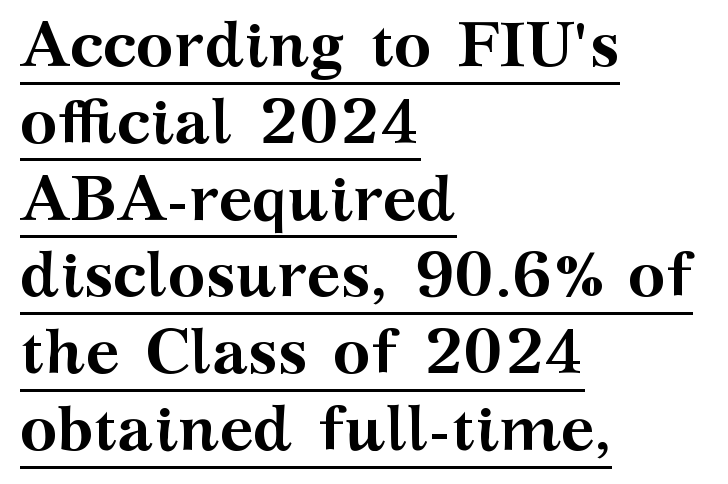
{"serif": "yes", "italic": "no", "bold": "yes", "weight": "semibold", "width": "wide", "stroke_contrast": "medium", "x_height": "medium", "monospaced": "no", "underline": "yes", "align": "left", "line_spacing_ratio": 1.2, "letter_spacing": "normal", "letter_spacing_em": 0.0, "glyph_px": 64}
